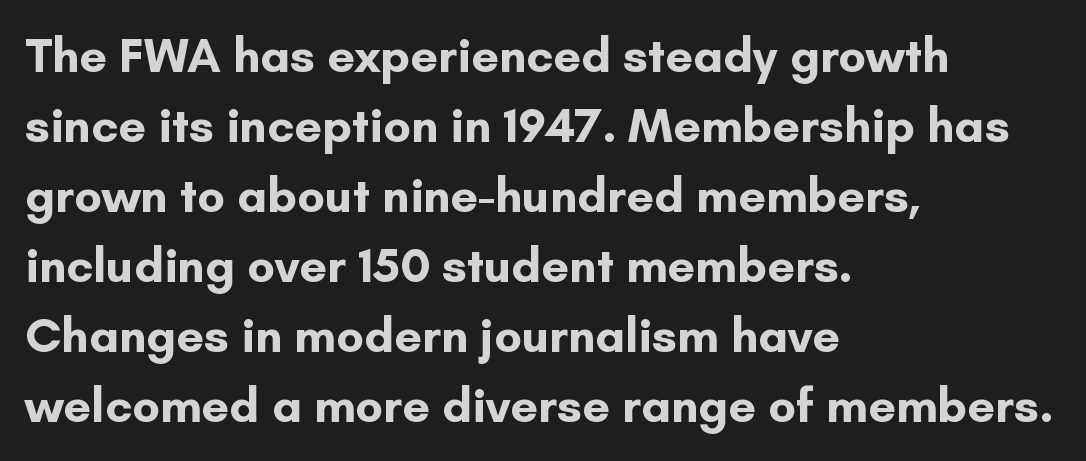
The image shows 49 px bold sans-serif type, upright; set left-aligned, normal line spacing (1.43x), normal letter spacing, not underlined; low stroke contrast and a small x-height.
